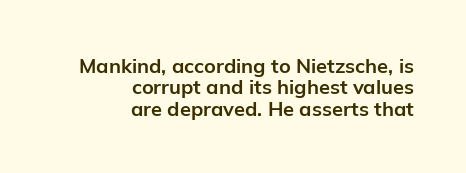
{"italic": "no", "bold": "yes", "underline": "no", "align": "right", "line_spacing": "tight", "line_spacing_ratio": 1.07, "letter_spacing": "normal", "letter_spacing_em": 0.0, "glyph_px": 20}
